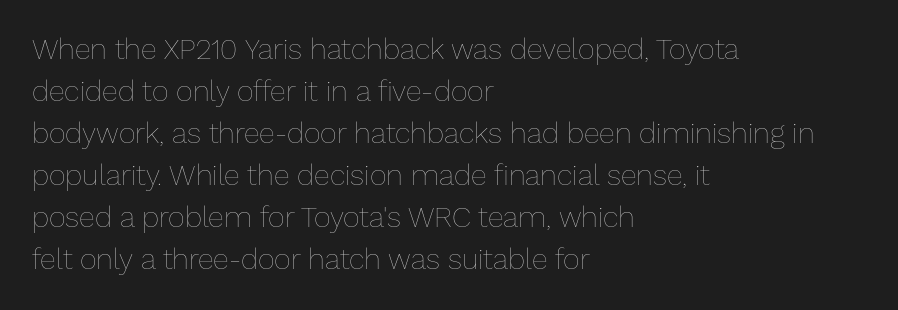
Q: Is the text bold? A: No.
Q: Is the text italic (slanted)? A: No, it is upright.
Q: Is the text underlined? A: No.
Q: How is the paragraph aligned? A: Left-aligned.
Q: Is the spacing between letters normal or unusually wide? A: Normal.
Q: Is the spacing between lines tight, normal or loose? A: Normal.
Q: Width (condensed, normal, or wide)? A: Normal.
Q: Stroke contrast? A: Low.
Q: x-height? A: Medium.
Q: Monospaced? A: No.
